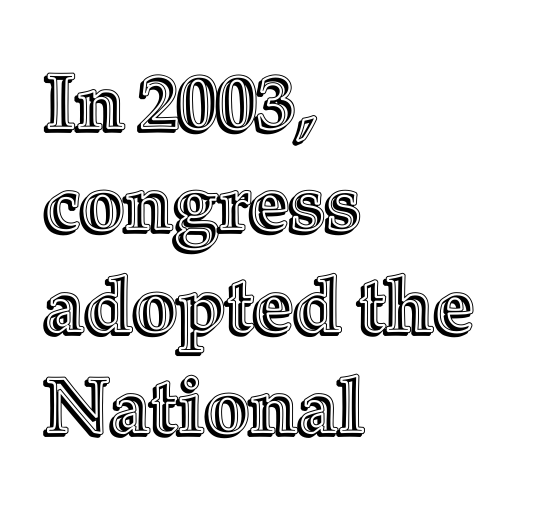
The image shows 78 px text type, upright; set left-aligned, normal line spacing (1.3x), normal letter spacing, not underlined; a medium x-height.
